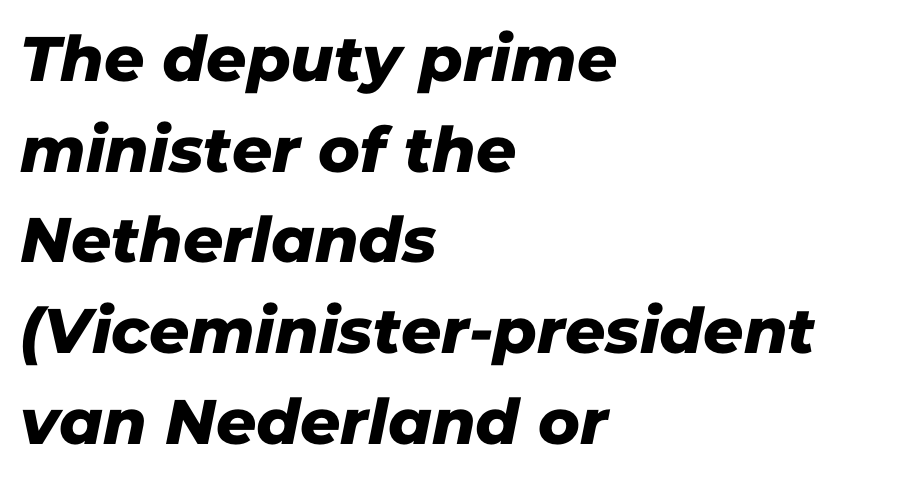
Q: Is the typeface a serif or a sans-serif typeface? A: Sans-serif.
Q: Is the text underlined? A: No.
Q: How is the paragraph aligned? A: Left-aligned.
Q: Is the spacing between letters normal or unusually wide? A: Normal.
Q: Is the spacing between lines tight, normal or loose? A: Normal.
Q: Width (condensed, normal, or wide)? A: Normal.
Q: Stroke contrast? A: Low.
Q: x-height? A: Medium.
Q: Monospaced? A: No.
